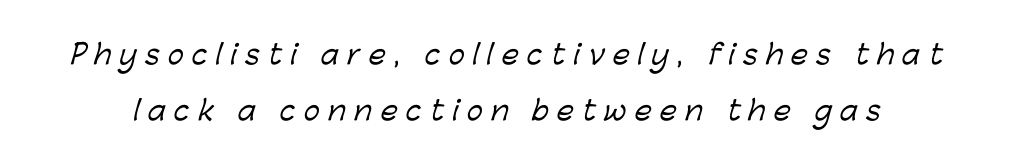
The image shows 27 px text type; set loose line spacing (2.09x), unusually wide letter spacing (+0.31 em), not underlined.
